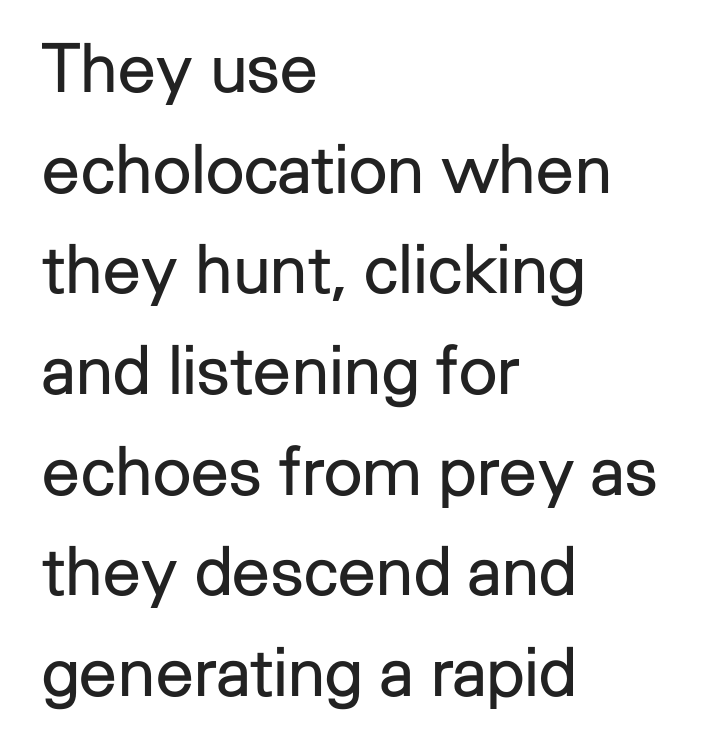
Spacing verdict: proportional, widths tailored to each character. The line-height multiplier appears to be the usual default. Every character sits straight up, as roman type does. Stems here are at most as thick as an everyday book face.
